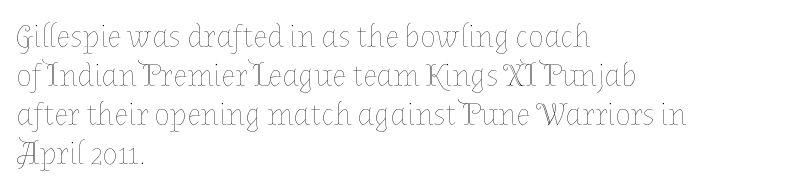
Q: Is the text bold? A: No.
Q: Is the text italic (slanted)? A: No, it is upright.
Q: Is the text underlined? A: No.
Q: How is the paragraph aligned? A: Left-aligned.
Q: Is the spacing between letters normal or unusually wide? A: Normal.
Q: Width (condensed, normal, or wide)? A: Normal.
Q: Stroke contrast? A: Low.
Q: x-height? A: Medium.
Q: Monospaced? A: No.
